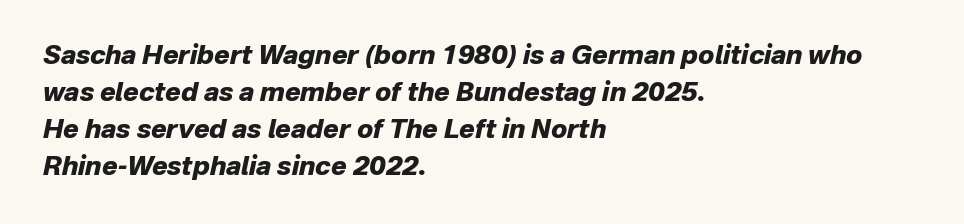
The image shows 26 px bold type, italic (leaning right); set left-aligned, normal line spacing (1.42x), normal letter spacing, not underlined.
